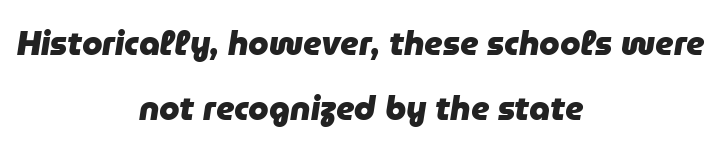
The image shows 33 px heavy type, italic (leaning right); set centered, loose line spacing (1.98x), normal letter spacing, not underlined; low stroke contrast and a medium x-height.
